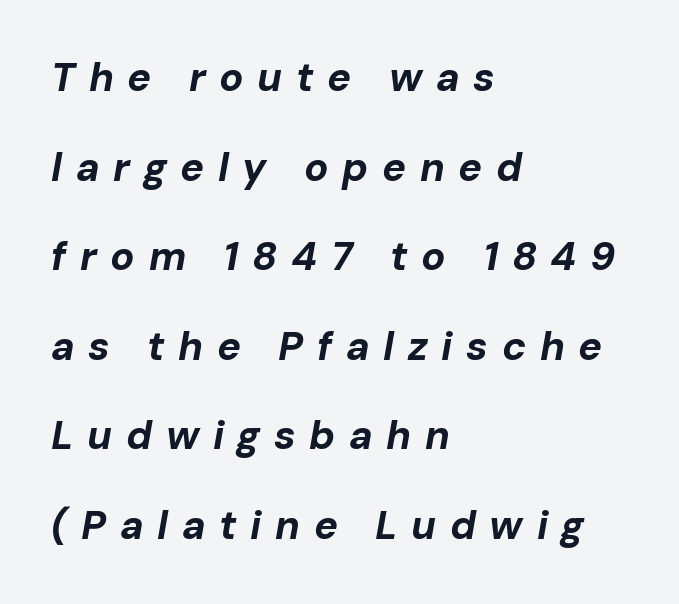
{"italic": "yes", "lean": "right", "slant_degrees": 10, "bold": "yes", "weight": "bold", "width": "normal", "stroke_contrast": "low", "x_height": "medium", "monospaced": "no", "underline": "no", "align": "left", "line_spacing": "loose", "line_spacing_ratio": 2.24, "letter_spacing": "wide", "letter_spacing_em": 0.34, "glyph_px": 40}
